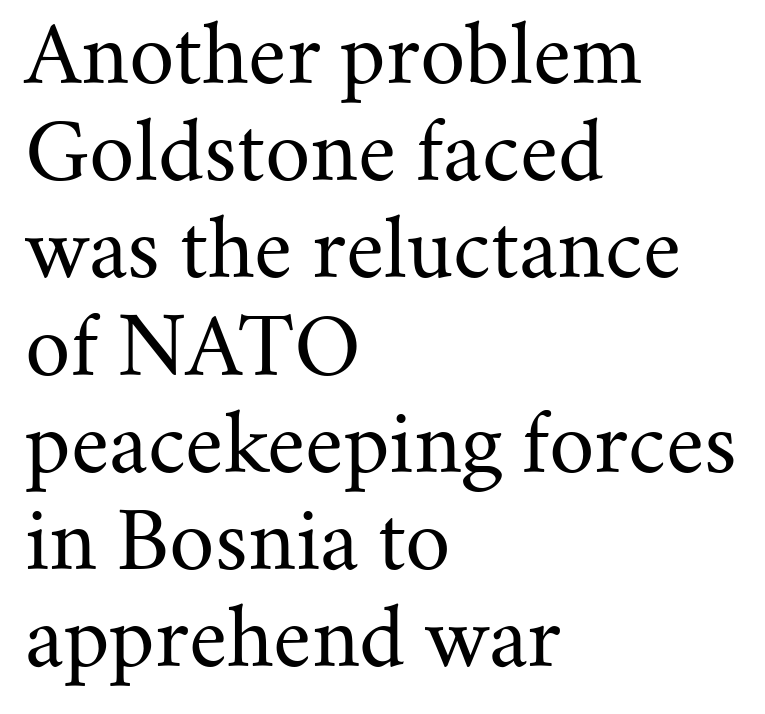
Q: Is the text bold? A: No.
Q: Is the text italic (slanted)? A: No, it is upright.
Q: Is the typeface a serif or a sans-serif typeface? A: Serif.
Q: Is the text underlined? A: No.
Q: How is the paragraph aligned? A: Left-aligned.
Q: Is the spacing between letters normal or unusually wide? A: Normal.
Q: Width (condensed, normal, or wide)? A: Normal.
Q: Stroke contrast? A: Medium.
Q: x-height? A: Small.
Q: Monospaced? A: No.
